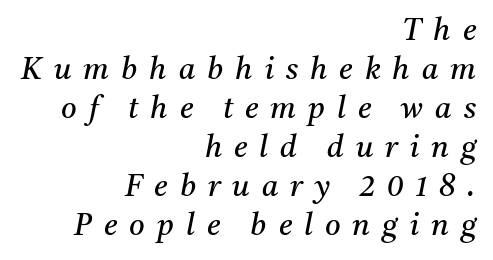
Inter-character spacing is expanded well beyond the font's built-in metrics. This sample is right-justified, so line beginnings fall wherever the words allow. The letters look calm and open, with moderate or lighter stems. The font's italic variant was chosen for this text. These lines sit exactly where default settings would place them. Descender tails drop into unmarked territory.
